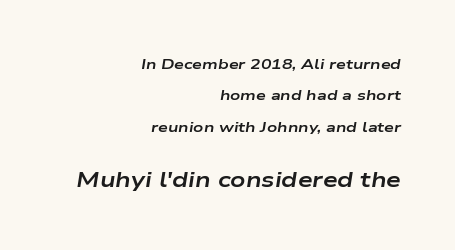
Q: Is the text bold? A: Yes.
Q: Is the text italic (slanted)? A: Yes, it leans right by about 9 degrees.
Q: Is the text underlined? A: No.
Q: How is the paragraph aligned? A: Right-aligned.
Q: Is the spacing between letters normal or unusually wide? A: Normal.
Q: Is the spacing between lines tight, normal or loose? A: Loose.
Q: Which block of text is set in a larger size, the first (top) or the second (bottom)? A: The second (bottom) one.
